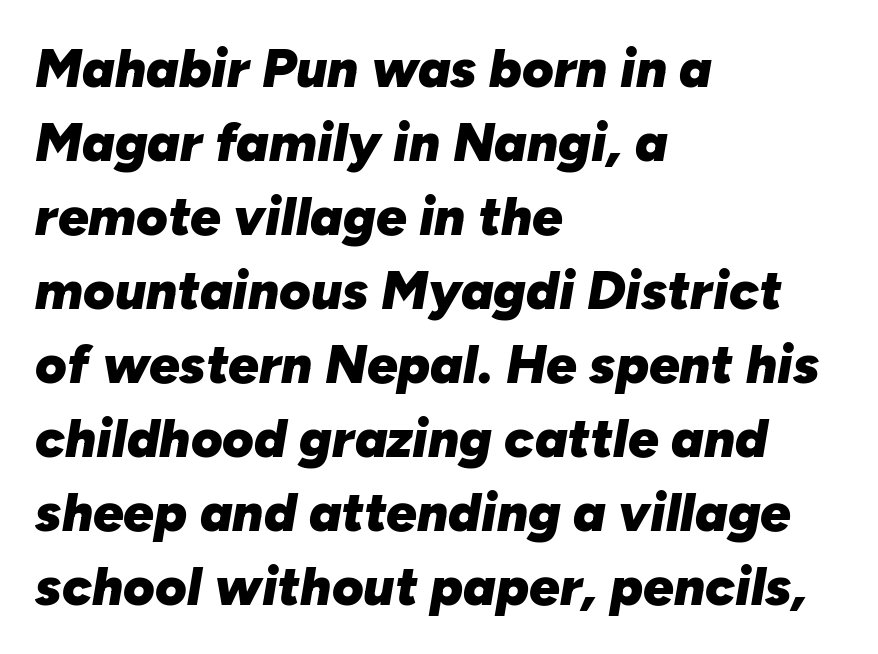
The line-height multiplier appears to be the usual default. This is heavy type, rendered in bold. Posture: slanted. Has an underline been added? It has not. The line texture is even and compact thanks to regular tracking. Note the varied advance widths — an 'i' is clearly narrower than an 'm'.
